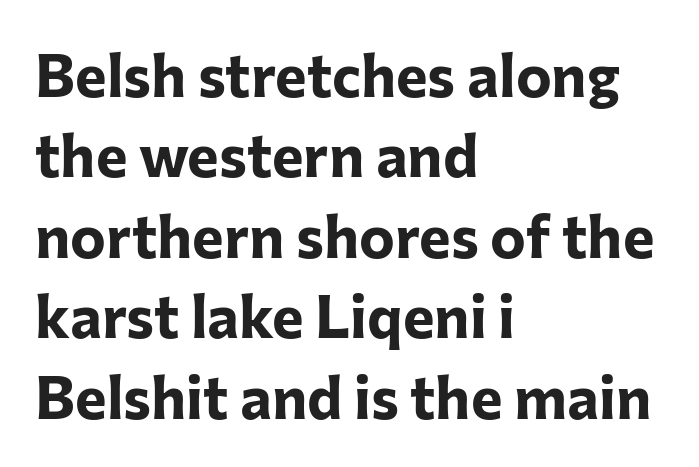
A typesetter would call this leading conventional body-copy spacing. Its strokes are broad and dark, the hallmark of bold type. No extra tracking has been applied to these lines. No feet cap the strokes, marking this as sans-serif type. Here the designer chose a conventional face with non-uniform glyph widths. Upright lettering throughout.
